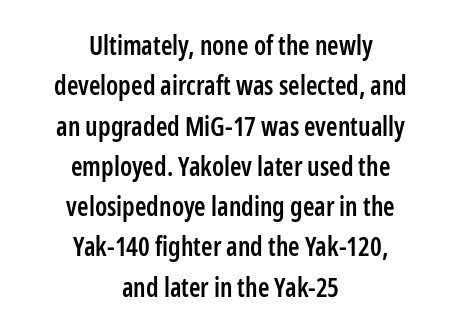
Q: Is the text bold? A: Semi-bold.
Q: Is the text italic (slanted)? A: No, it is upright.
Q: Is the text underlined? A: No.
Q: How is the paragraph aligned? A: Centered.
Q: Is the spacing between letters normal or unusually wide? A: Normal.
Q: Is the spacing between lines tight, normal or loose? A: Normal.
